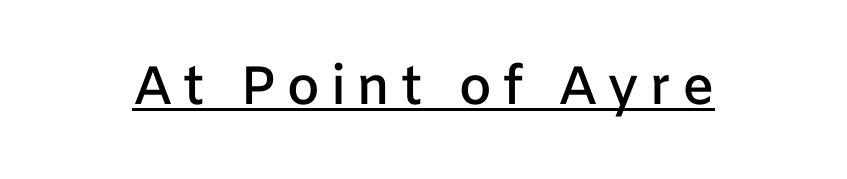
{"serif": "no", "italic": "no", "bold": "semi", "weight": "semibold", "width": "normal", "stroke_contrast": "low", "x_height": "medium", "monospaced": "no", "underline": "yes", "glyph_px": 54}
